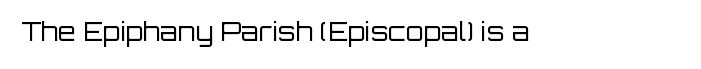
{"italic": "no", "bold": "no", "underline": "no", "letter_spacing": "normal", "letter_spacing_em": 0.0, "glyph_px": 26}
